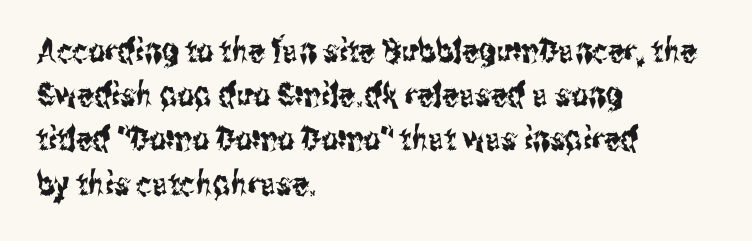
Check where the strokes stop: nothing finishes them off — pure sans. In CSS terms this would be text-align: left. These lines sit exactly where default settings would place them. Plain, unruled lines of type.
